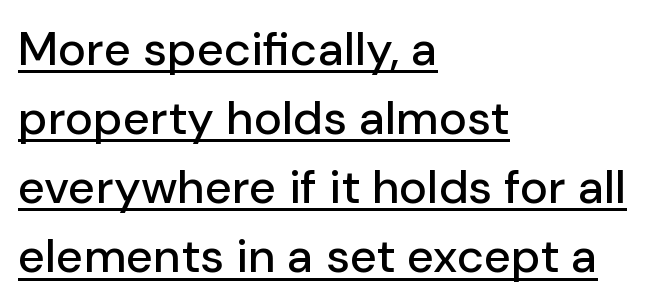
The image shows 47 px sans-serif type, upright; set left-aligned, normal line spacing (1.47x), normal letter spacing, underlined; low stroke contrast and a medium x-height.
